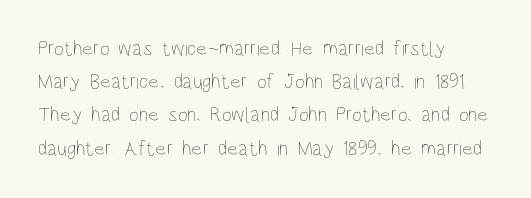
Q: Is the text bold? A: No.
Q: Is the text italic (slanted)? A: No, it is upright.
Q: Is the text underlined? A: No.
Q: How is the paragraph aligned? A: Left-aligned.
Q: Is the spacing between letters normal or unusually wide? A: Normal.
Q: Is the spacing between lines tight, normal or loose? A: Normal.
